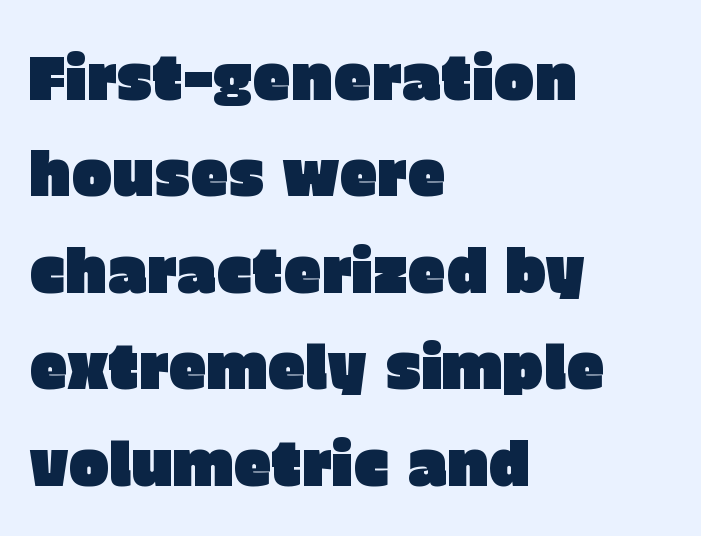
Has an underline been added? It has not. One-word summary of the alignment: left. Spacing verdict: proportional, widths tailored to each character. Line spacing here is normal.
